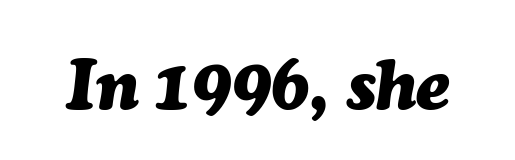
The image shows 70 px heavy type, italic (leaning right); set normal letter spacing, not underlined; medium stroke contrast and a medium x-height.
